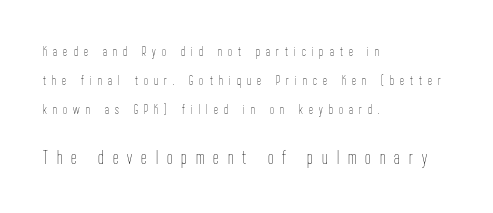
Q: Is the text bold? A: No.
Q: Is the text italic (slanted)? A: No, it is upright.
Q: Is the text underlined? A: No.
Q: How is the paragraph aligned? A: Left-aligned.
Q: Is the spacing between letters normal or unusually wide? A: Unusually wide.
Q: Is the spacing between lines tight, normal or loose? A: Loose.
Q: Which block of text is set in a larger size, the first (top) or the second (bottom)? A: The second (bottom) one.
